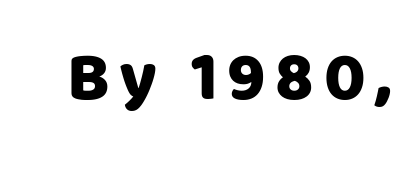
Note the varied advance widths — an 'i' is clearly narrower than an 'm'. Unlike italic type, these characters show no tilt at all. The foot of each line stays bare and open. The designer went with a sans here, leaving each stem footless.
